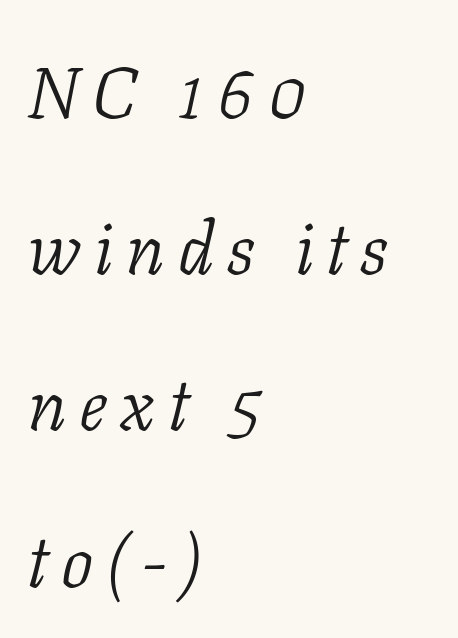
{"serif": "yes", "italic": "yes", "lean": "right", "slant_degrees": 11, "bold": "no", "weight": "light", "width": "normal", "stroke_contrast": "low", "x_height": "medium", "monospaced": "no", "underline": "no", "align": "left", "line_spacing": "loose", "line_spacing_ratio": 2.17, "glyph_px": 72}
